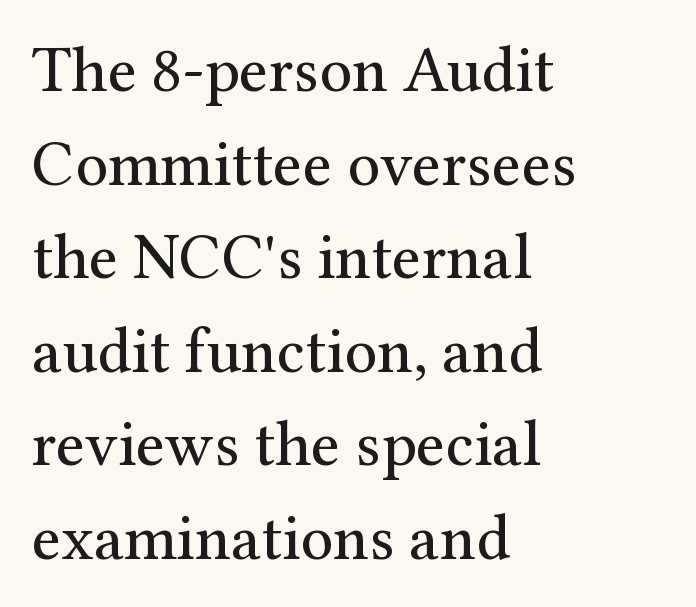
{"serif": "yes", "italic": "no", "bold": "no", "weight": "regular", "width": "normal", "stroke_contrast": "medium", "x_height": "medium", "monospaced": "no", "underline": "no", "align": "left", "line_spacing": "normal", "line_spacing_ratio": 1.44, "letter_spacing": "normal", "letter_spacing_em": 0.0, "glyph_px": 65}
